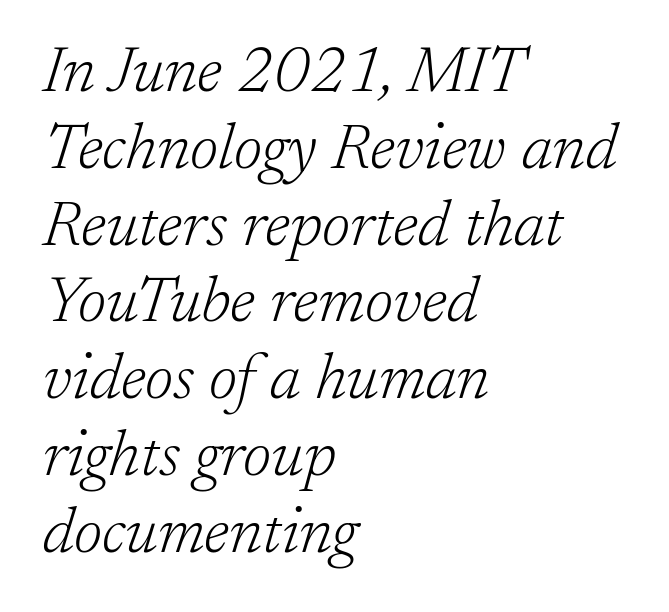
{"serif": "yes", "italic": "yes", "lean": "right", "slant_degrees": 17, "bold": "no", "weight": "light", "width": "normal", "stroke_contrast": "low", "x_height": "medium", "monospaced": "no", "underline": "no", "align": "left", "line_spacing_ratio": 1.2, "letter_spacing": "normal", "letter_spacing_em": 0.0, "glyph_px": 64}
